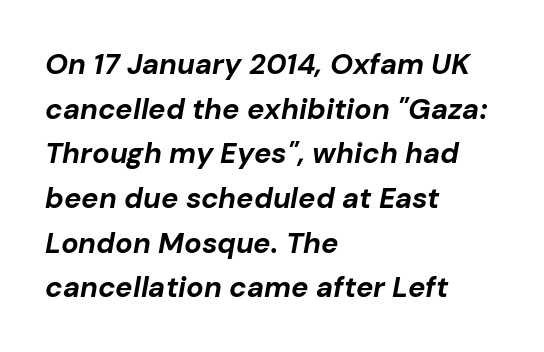
The image shows 29 px bold type, italic (leaning right); set left-aligned, normal line spacing (1.54x), normal letter spacing, not underlined; low stroke contrast and a medium x-height.
